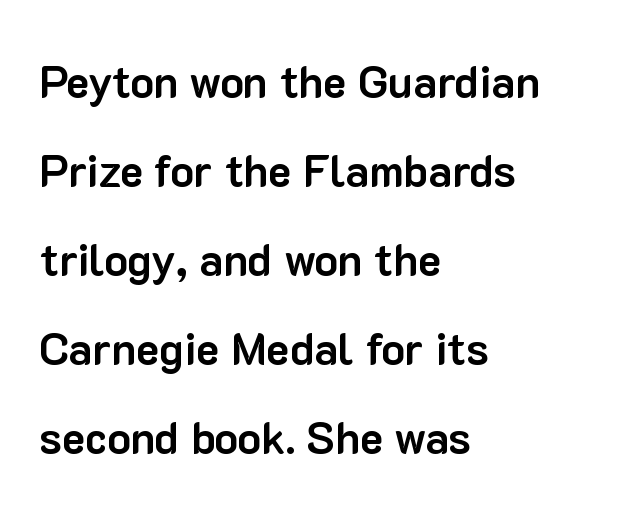
{"serif": "no", "italic": "no", "bold": "yes", "weight": "bold", "width": "normal", "stroke_contrast": "low", "x_height": "medium", "monospaced": "no", "underline": "no", "align": "left", "line_spacing": "loose", "line_spacing_ratio": 2.02, "letter_spacing": "normal", "letter_spacing_em": 0.0, "glyph_px": 44}
